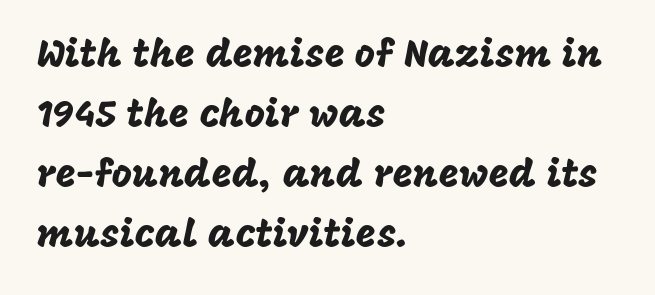
The image shows 39 px sans-serif type; set left-aligned, normal line spacing (1.54x), normal letter spacing, not underlined; low stroke contrast and a large x-height.
